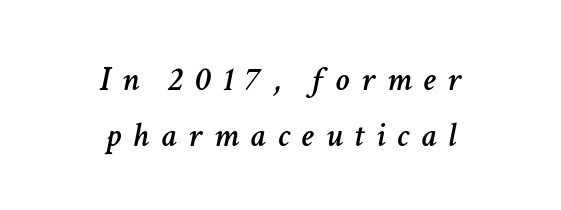
Think of a printed novel: that variable character pitch is what you see here. The vertical gap from one line to the next is medium. Plain, unruled lines of type. The letterforms stand isolated, each surrounded by extra space. Rendered with sloped, italic letterforms.
